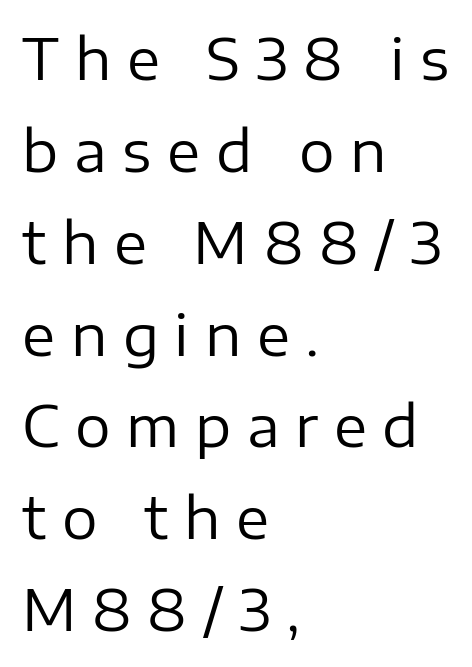
Q: Is the text bold? A: No.
Q: Is the text italic (slanted)? A: No, it is upright.
Q: Is the typeface a serif or a sans-serif typeface? A: Sans-serif.
Q: Is the text underlined? A: No.
Q: How is the paragraph aligned? A: Left-aligned.
Q: Is the spacing between letters normal or unusually wide? A: Unusually wide.
Q: Is the spacing between lines tight, normal or loose? A: Normal.
Q: Width (condensed, normal, or wide)? A: Normal.
Q: Stroke contrast? A: Low.
Q: x-height? A: Medium.
Q: Monospaced? A: No.
